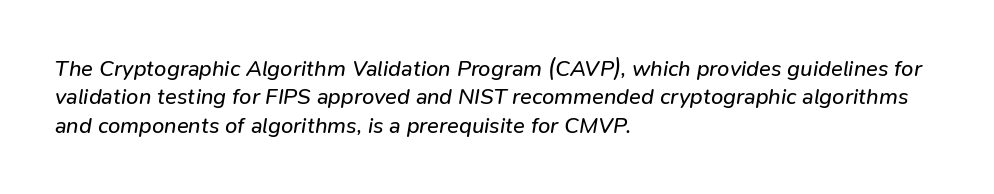
{"italic": "yes", "lean": "right", "slant_degrees": 9, "bold": "no", "underline": "no", "align": "left", "line_spacing": "normal", "line_spacing_ratio": 1.29, "letter_spacing": "normal", "letter_spacing_em": 0.0, "glyph_px": 22}
